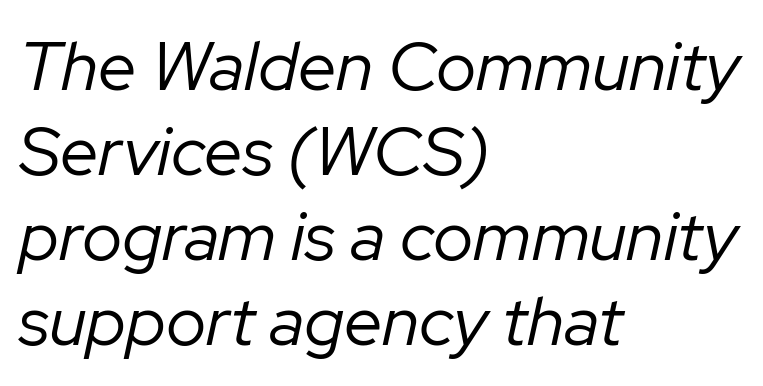
Q: Is the text bold? A: No.
Q: Is the text italic (slanted)? A: Yes, it leans right by about 12 degrees.
Q: Is the text underlined? A: No.
Q: How is the paragraph aligned? A: Left-aligned.
Q: Is the spacing between letters normal or unusually wide? A: Normal.
Q: Width (condensed, normal, or wide)? A: Normal.
Q: Stroke contrast? A: Low.
Q: x-height? A: Medium.
Q: Monospaced? A: No.
